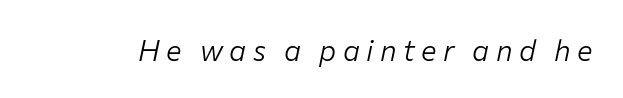
Q: Is the text bold? A: No.
Q: Is the text italic (slanted)? A: Yes, it leans right by about 12 degrees.
Q: Is the text underlined? A: No.
Q: Is the spacing between letters normal or unusually wide? A: Unusually wide.
Q: Width (condensed, normal, or wide)? A: Normal.
Q: Stroke contrast? A: Low.
Q: x-height? A: Medium.
Q: Monospaced? A: No.
